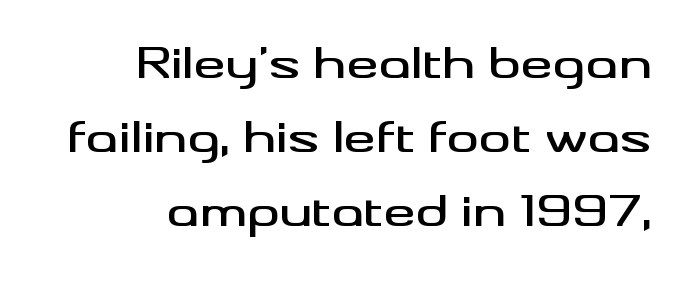
{"serif": "no", "italic": "no", "width": "wide", "stroke_contrast": "medium", "x_height": "small", "monospaced": "no", "underline": "no", "line_spacing_ratio": 1.85, "letter_spacing": "normal", "letter_spacing_em": 0.0, "glyph_px": 40}
